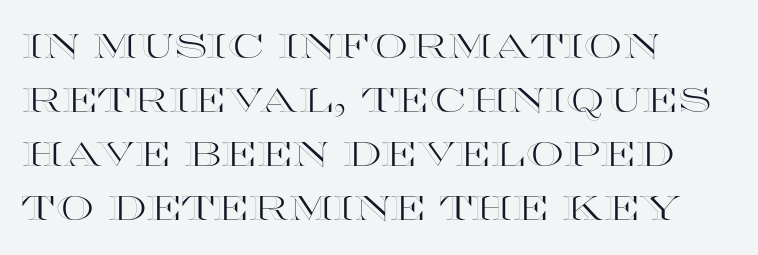
{"italic": "no", "width": "wide", "x_height": "large", "monospaced": "no", "underline": "no", "align": "left", "line_spacing": "normal", "line_spacing_ratio": 1.59, "letter_spacing": "normal", "letter_spacing_em": 0.0, "glyph_px": 34}
